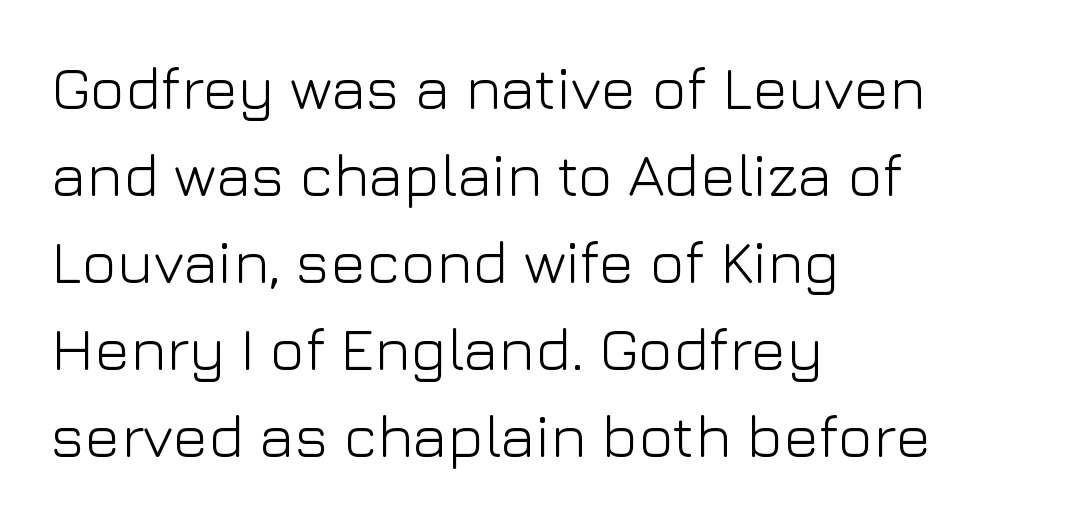
The image shows 60 px light sans-serif type, upright; set left-aligned, normal line spacing (1.45x), normal letter spacing, not underlined; low stroke contrast and a medium x-height.
